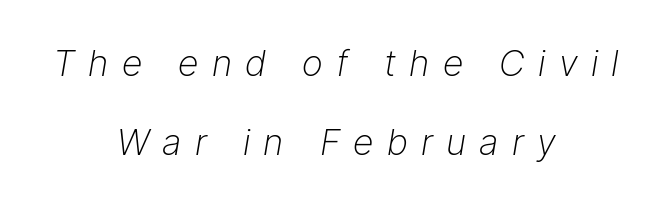
{"italic": "yes", "lean": "right", "slant_degrees": 9, "bold": "no", "weight": "light", "width": "normal", "stroke_contrast": "low", "x_height": "medium", "monospaced": "no", "underline": "no", "align": "center", "line_spacing": "loose", "line_spacing_ratio": 2.2, "letter_spacing": "wide", "letter_spacing_em": 0.37, "glyph_px": 36}
